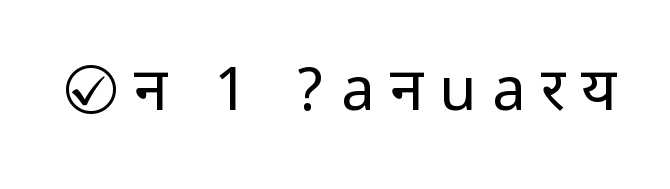
{"serif": "no", "italic": "no", "bold": "no", "weight": "regular", "width": "condensed", "stroke_contrast": "low", "underline": "no", "letter_spacing": "wide", "letter_spacing_em": 0.26, "glyph_px": 60}
